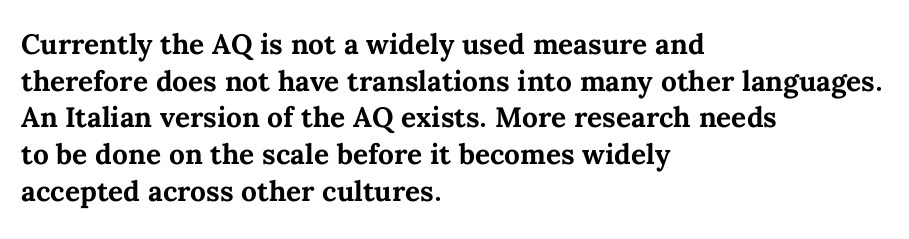
If you drew a ruler down the left edge, every line would touch it. Style check: upright. A typesetter would call this zero additional tracking. Looks like regular typesetting: each glyph gets only the width it needs.
